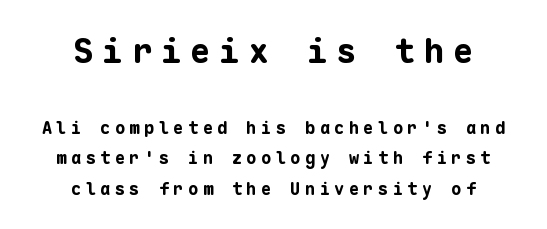
Q: Is the text bold? A: Yes.
Q: Is the text italic (slanted)? A: No, it is upright.
Q: Is the typeface a serif or a sans-serif typeface? A: Sans-serif.
Q: Is the text underlined? A: No.
Q: How is the paragraph aligned? A: Centered.
Q: Is the spacing between letters normal or unusually wide? A: Unusually wide.
Q: Which block of text is set in a larger size, the first (top) or the second (bottom)? A: The first (top) one.
Q: Width (condensed, normal, or wide)? A: Normal.
Q: Stroke contrast? A: Low.
Q: x-height? A: Medium.
Q: Monospaced? A: Yes.
